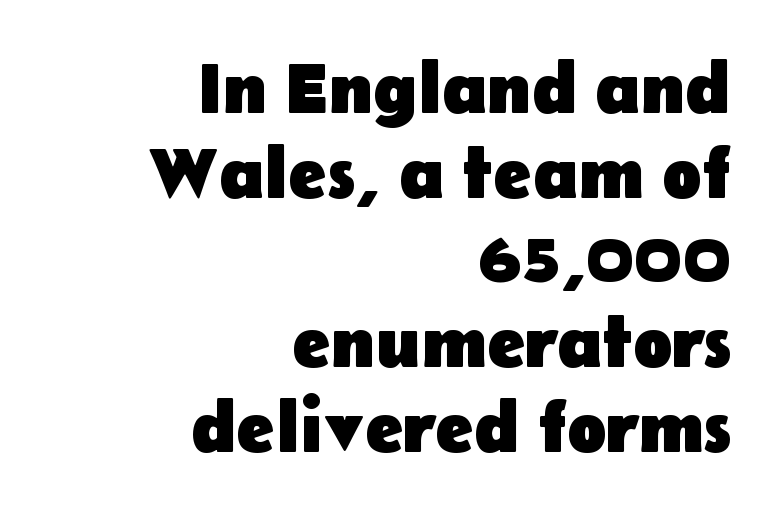
{"serif": "no", "italic": "no", "bold": "yes", "weight": "heavy", "width": "normal", "stroke_contrast": "low", "x_height": "medium", "monospaced": "no", "underline": "no", "align": "right", "line_spacing_ratio": 1.16, "letter_spacing": "normal", "letter_spacing_em": 0.0, "glyph_px": 73}
